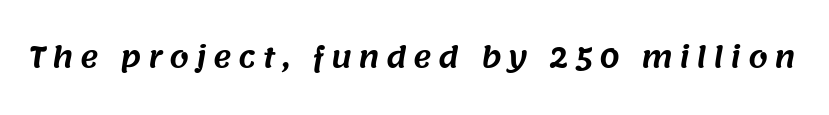
Q: Is the typeface a serif or a sans-serif typeface? A: Sans-serif.
Q: Is the text underlined? A: No.
Q: Is the spacing between letters normal or unusually wide? A: Unusually wide.
Q: Width (condensed, normal, or wide)? A: Normal.
Q: Stroke contrast? A: Medium.
Q: x-height? A: Large.
Q: Monospaced? A: No.
